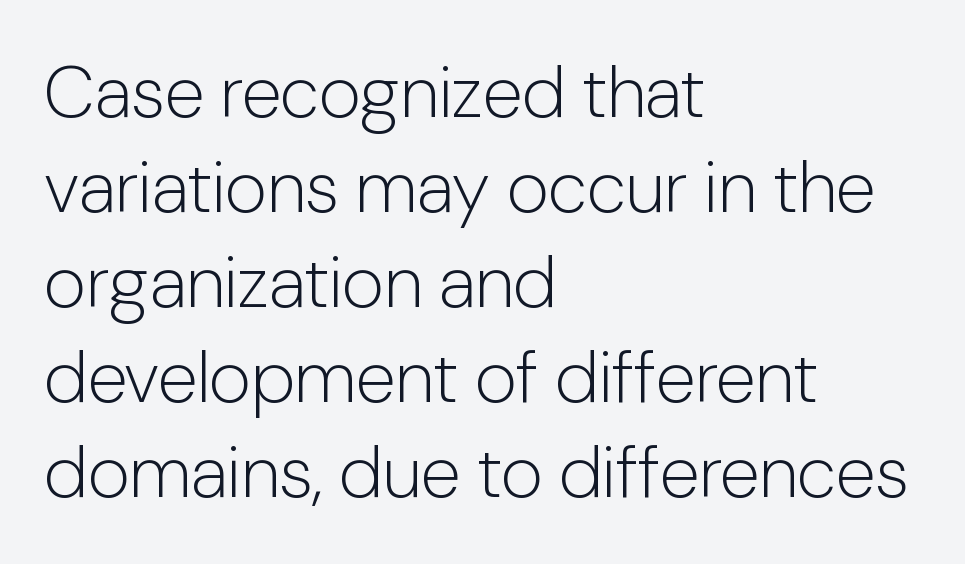
Italic: no, the glyphs are upright roman. Rows of type keep a routine distance in the vertical direction. The compositor pushed each line to the left boundary. Does extra space separate the letters? No, they use regular spacing. No chunkiness to these letters — they're not bold.
